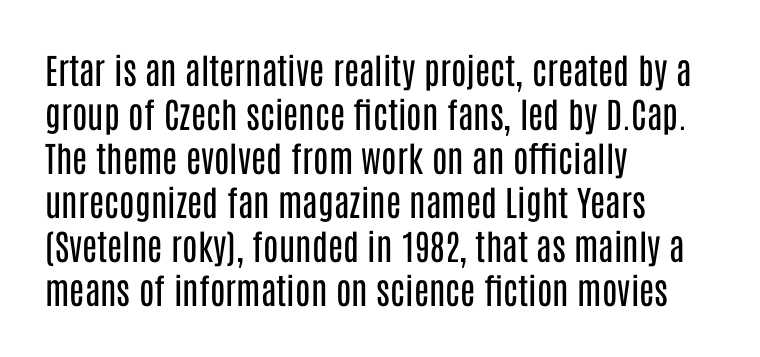
The image shows 35 px regular-weight, condensed sans-serif type, upright; set left-aligned, normal line spacing (1.26x), normal letter spacing, not underlined; low stroke contrast and a large x-height.
